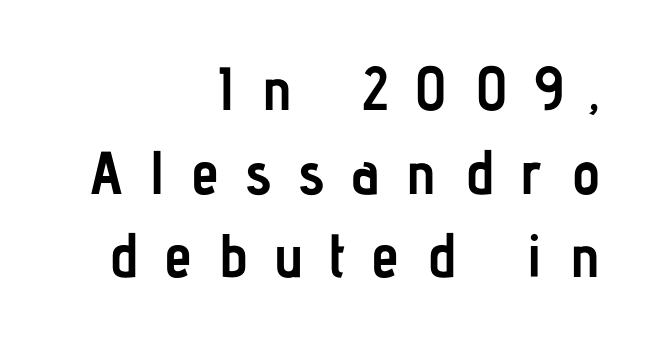
{"serif": "no", "italic": "no", "bold": "yes", "weight": "semibold", "width": "condensed", "stroke_contrast": "low", "x_height": "medium", "monospaced": "no", "underline": "no", "align": "right", "line_spacing": "normal", "line_spacing_ratio": 1.37, "letter_spacing": "wide", "letter_spacing_em": 0.44, "glyph_px": 61}
